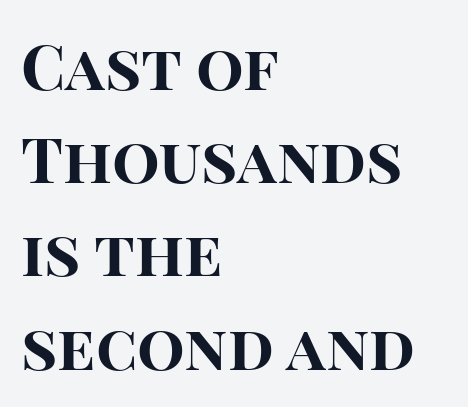
{"serif": "no", "italic": "no", "bold": "yes", "weight": "bold", "width": "normal", "stroke_contrast": "high", "x_height": "large", "monospaced": "no", "underline": "no", "align": "left", "line_spacing": "normal", "line_spacing_ratio": 1.48, "letter_spacing": "normal", "letter_spacing_em": 0.0, "glyph_px": 63}
